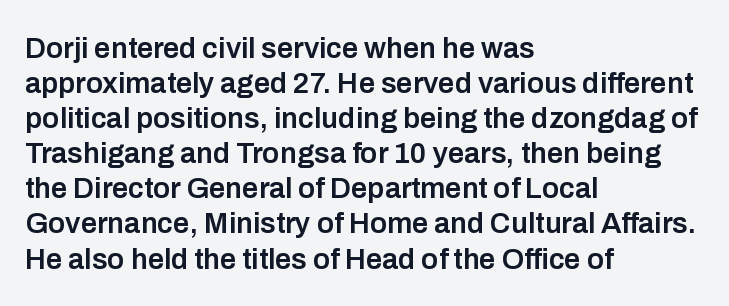
Q: Is the text bold? A: Semi-bold.
Q: Is the text italic (slanted)? A: No, it is upright.
Q: Is the typeface a serif or a sans-serif typeface? A: Sans-serif.
Q: Is the text underlined? A: No.
Q: How is the paragraph aligned? A: Left-aligned.
Q: Is the spacing between letters normal or unusually wide? A: Normal.
Q: Width (condensed, normal, or wide)? A: Normal.
Q: Stroke contrast? A: Low.
Q: x-height? A: Medium.
Q: Monospaced? A: No.
